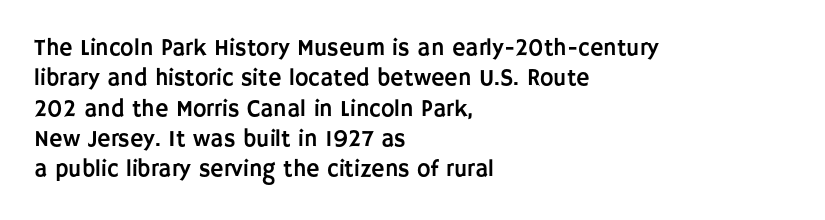
Q: Is the text italic (slanted)? A: No, it is upright.
Q: Is the text underlined? A: No.
Q: How is the paragraph aligned? A: Left-aligned.
Q: Is the spacing between letters normal or unusually wide? A: Normal.
Q: Is the spacing between lines tight, normal or loose? A: Normal.
